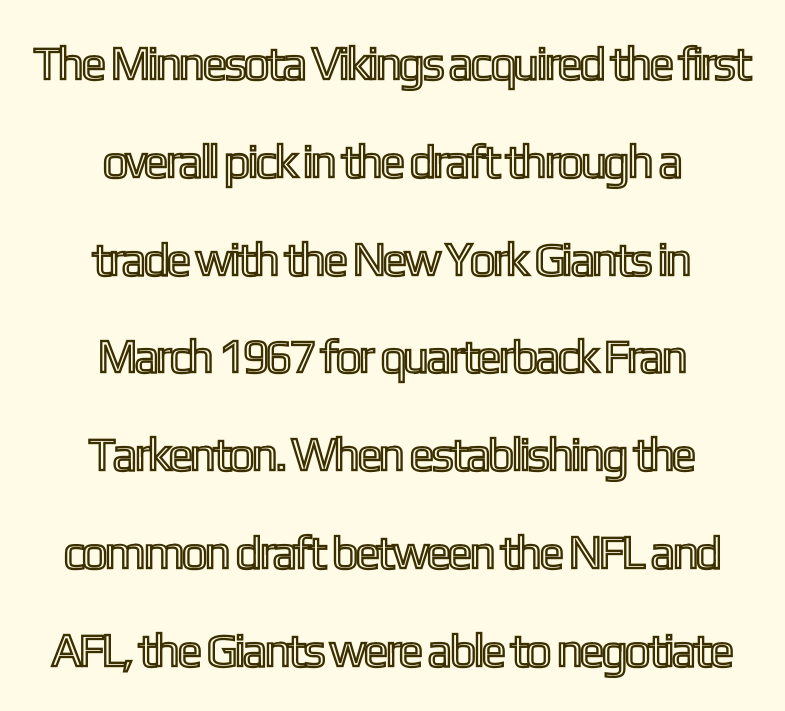
The face used here is proportionally spaced, like ordinary book or web type. Honestly, there is no underline to notice here at all. The designer dialed line spacing up above the default. In CSS terms this would be text-align: center. Letter spacing: default. Style check: upright.
